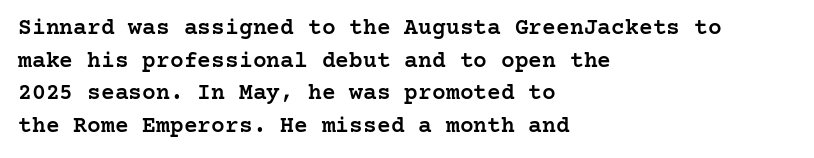
Q: Is the text bold? A: Semi-bold.
Q: Is the text italic (slanted)? A: No, it is upright.
Q: Is the text underlined? A: No.
Q: How is the paragraph aligned? A: Left-aligned.
Q: Is the spacing between letters normal or unusually wide? A: Normal.
Q: Is the spacing between lines tight, normal or loose? A: Normal.
